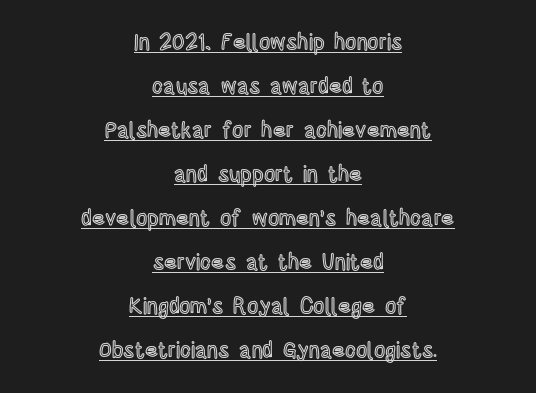
The image shows 22 px text type, upright; set centered, loose line spacing (2.0x), normal letter spacing, underlined.
